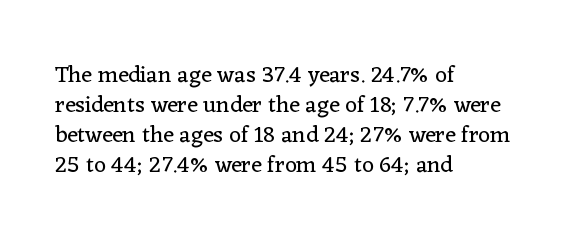
{"italic": "no", "bold": "no", "underline": "no", "align": "left", "line_spacing": "normal", "line_spacing_ratio": 1.31, "letter_spacing": "normal", "letter_spacing_em": 0.0, "glyph_px": 23}
